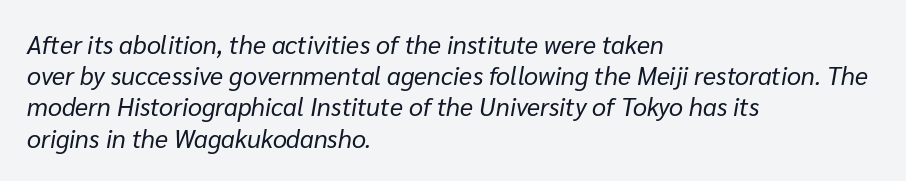
The image shows 25 px text type, italic (leaning right); set left-aligned, normal line spacing (1.25x), normal letter spacing, not underlined.
